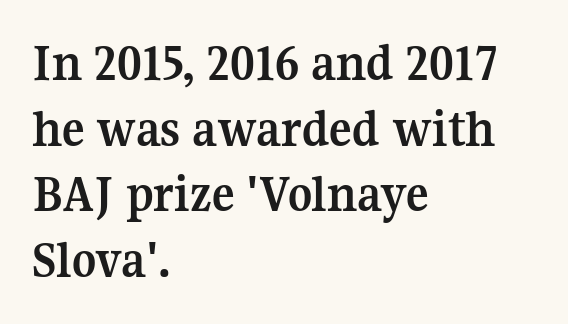
The image shows 53 px semibold serif type, upright; set left-aligned, line spacing 1.24x, normal letter spacing, not underlined; medium stroke contrast and a medium x-height.
